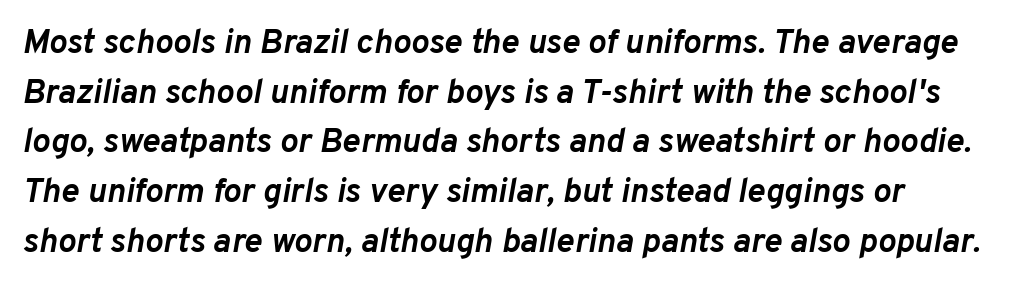
{"italic": "yes", "lean": "right", "slant_degrees": 10, "bold": "yes", "weight": "semibold", "width": "normal", "stroke_contrast": "low", "x_height": "medium", "monospaced": "no", "underline": "no", "line_spacing": "normal", "line_spacing_ratio": 1.46, "letter_spacing": "normal", "letter_spacing_em": 0.0, "glyph_px": 34}
